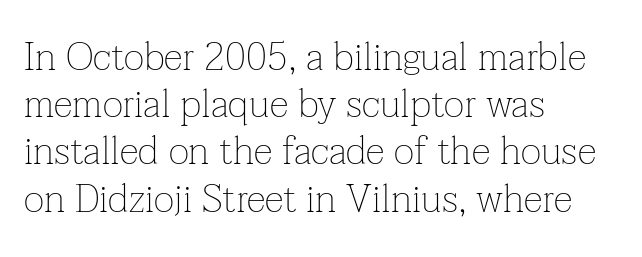
Does extra space separate the letters? No, they use regular spacing. Only glyphs here, with clear space below each row. The strokes carry an ordinary text weight at most. Serif or sans? Serif — the stroke terminals have little feet. You could not count columns in this text — the font is proportionally spaced. Notice how the stems are strictly vertical — no italics here.
